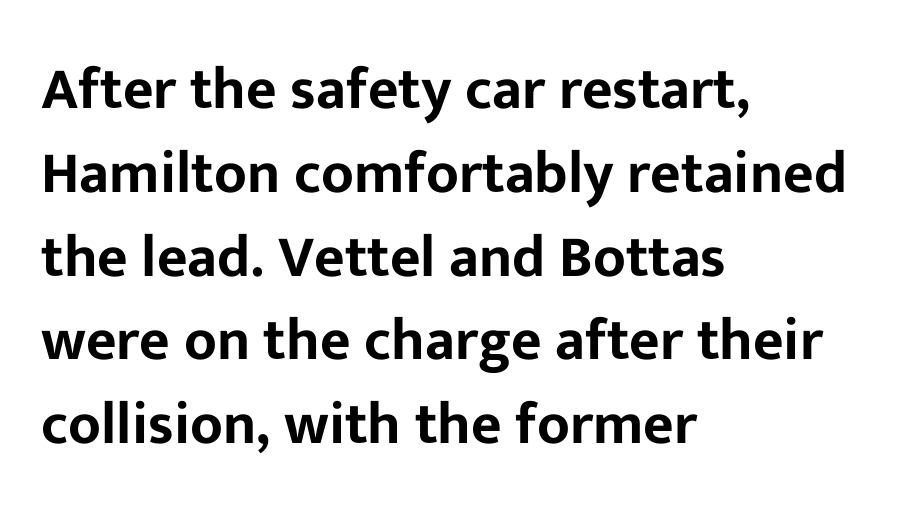
{"serif": "no", "italic": "no", "width": "normal", "stroke_contrast": "low", "x_height": "medium", "monospaced": "no", "underline": "no", "align": "left", "line_spacing": "normal", "line_spacing_ratio": 1.42, "letter_spacing": "normal", "letter_spacing_em": 0.0, "glyph_px": 59}
